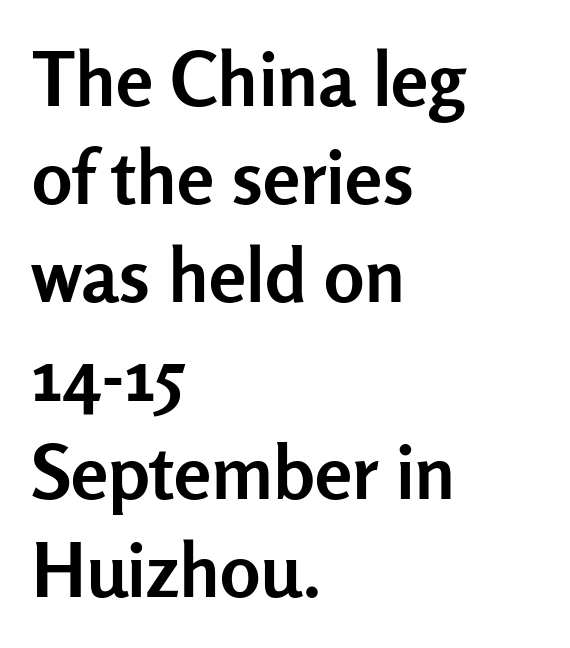
Q: Is the text bold? A: Yes.
Q: Is the text italic (slanted)? A: No, it is upright.
Q: Is the typeface a serif or a sans-serif typeface? A: Sans-serif.
Q: Is the text underlined? A: No.
Q: How is the paragraph aligned? A: Left-aligned.
Q: Is the spacing between letters normal or unusually wide? A: Normal.
Q: Is the spacing between lines tight, normal or loose? A: Normal.
Q: Width (condensed, normal, or wide)? A: Normal.
Q: Stroke contrast? A: Low.
Q: x-height? A: Medium.
Q: Monospaced? A: No.
